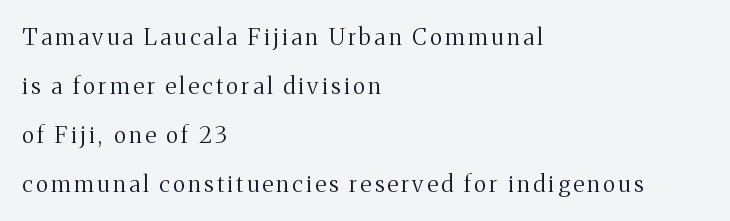
Each new line begins a long way beneath the previous one. Weight class: somewhere from thin through regular. The lines in this sample share a left origin and differ only in where they stop. Notice how the stems are strictly vertical — no italics here. Glance below the letters and you will spot only blank space.
